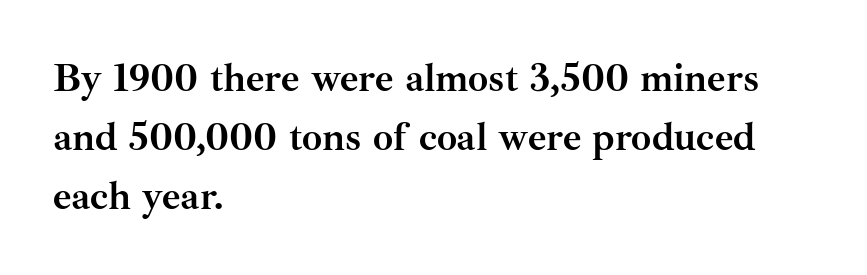
Inter-character spacing is left at the font's built-in metrics. No italicization has been applied; the sample stays upright. Note: serifs present on the glyphs. Does the copy run flush right? No — it runs flush left. No word sits above an underline. Notice how descenders clear the ascenders below comfortably — that's standard leading.
